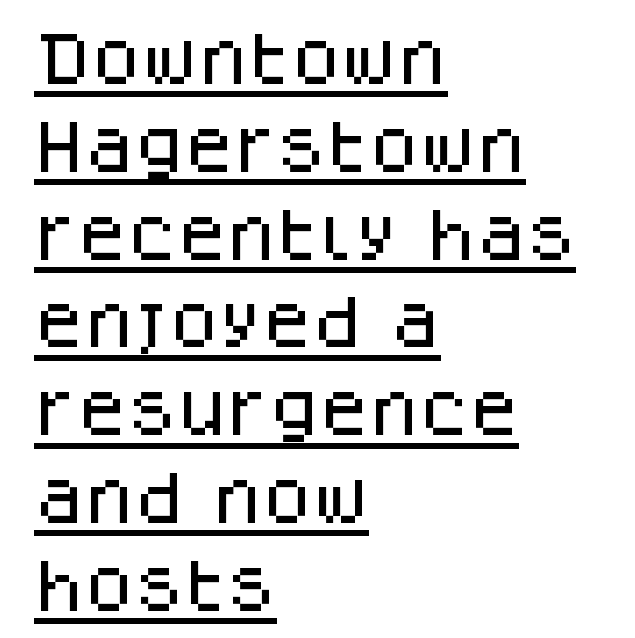
{"serif": "no", "italic": "no", "width": "normal", "stroke_contrast": "low", "x_height": "large", "monospaced": "no", "underline": "yes", "align": "left", "line_spacing": "normal", "line_spacing_ratio": 1.54, "letter_spacing": "normal", "letter_spacing_em": 0.0, "glyph_px": 57}
